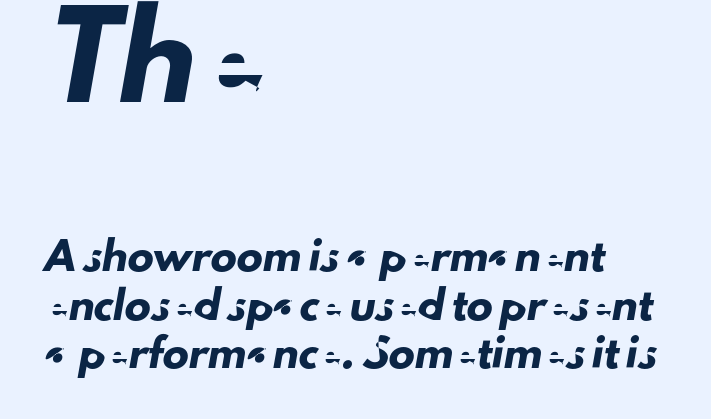
{"serif": "no", "width": "normal", "stroke_contrast": "low", "x_height": "small", "monospaced": "no", "underline": "no", "align": "left", "line_spacing_ratio": 1.87, "letter_spacing": "normal", "letter_spacing_em": 0.0, "larger_block": "first", "size_ratio": 3.0, "glyph_px": 78}
